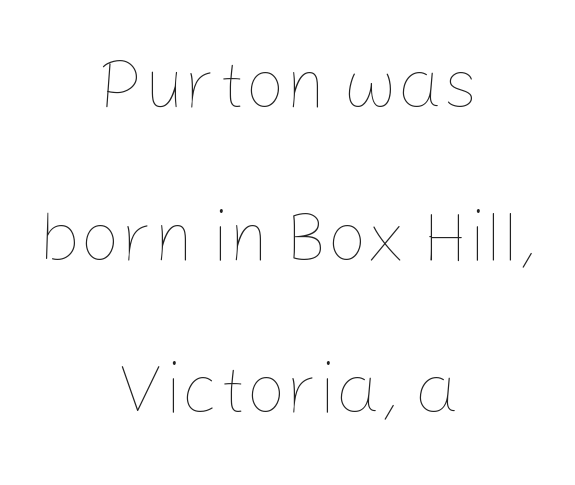
{"italic": "no", "bold": "no", "weight": "thin", "width": "normal", "stroke_contrast": "low", "x_height": "medium", "monospaced": "no", "underline": "no", "align": "center", "line_spacing": "loose", "line_spacing_ratio": 2.15, "letter_spacing": "normal", "letter_spacing_em": 0.0, "glyph_px": 71}
